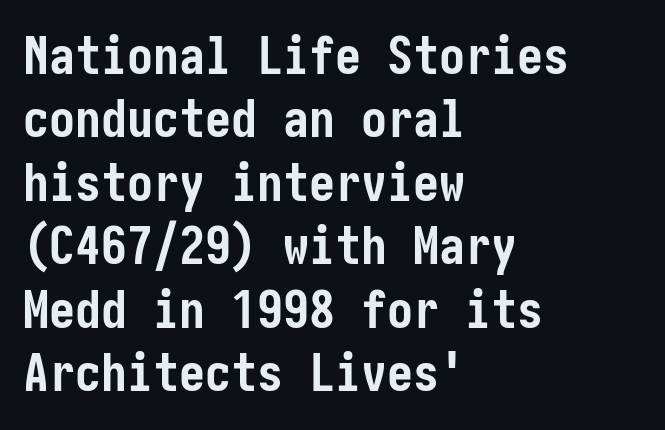
{"serif": "no", "italic": "no", "bold": "yes", "weight": "semibold", "width": "condensed", "stroke_contrast": "low", "x_height": "medium", "underline": "no", "align": "left", "line_spacing_ratio": 1.22, "letter_spacing": "normal", "letter_spacing_em": 0.0, "glyph_px": 52}
